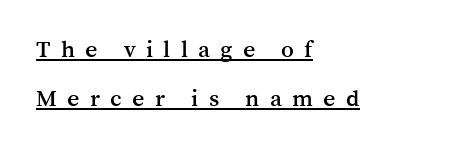
{"italic": "no", "underline": "yes", "align": "left", "line_spacing": "loose", "line_spacing_ratio": 2.05, "letter_spacing": "wide", "letter_spacing_em": 0.43, "glyph_px": 24}
